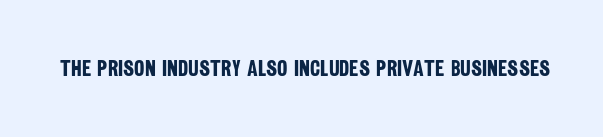
The image shows 22 px bold type; set normal letter spacing, not underlined.
